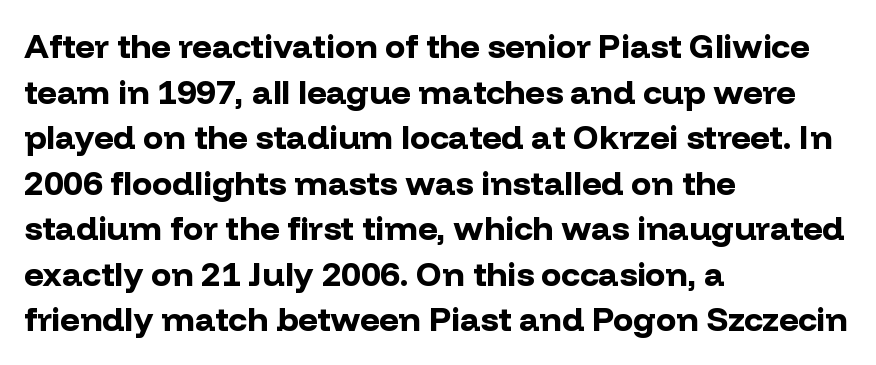
Every character sits straight up, as roman type does. The rendering uses natural spacing where letterforms have individual widths. What kind of face is this? One without serifs — a sans. How are the letters spaced? Ordinarily, with no added tracking. Whoever set this chose a conventional vertical rhythm.
